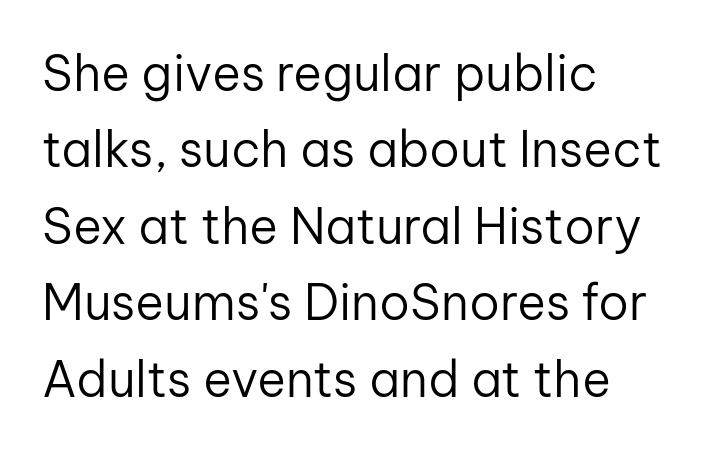
Vertical spacing — default. Weight: not bold — regular or lighter. Words appear dense and cohesive because spacing is normal. These lines are set flush left with a ragged right edge. The words here are not underlined.
